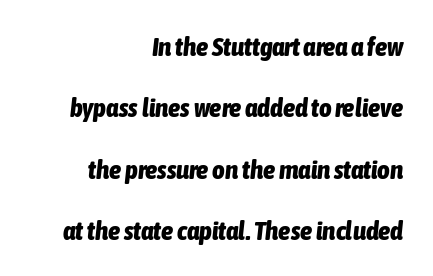
Q: Is the text bold? A: Yes.
Q: Is the text italic (slanted)? A: Yes, it leans right by about 6 degrees.
Q: Is the text underlined? A: No.
Q: How is the paragraph aligned? A: Right-aligned.
Q: Is the spacing between letters normal or unusually wide? A: Normal.
Q: Is the spacing between lines tight, normal or loose? A: Loose.
